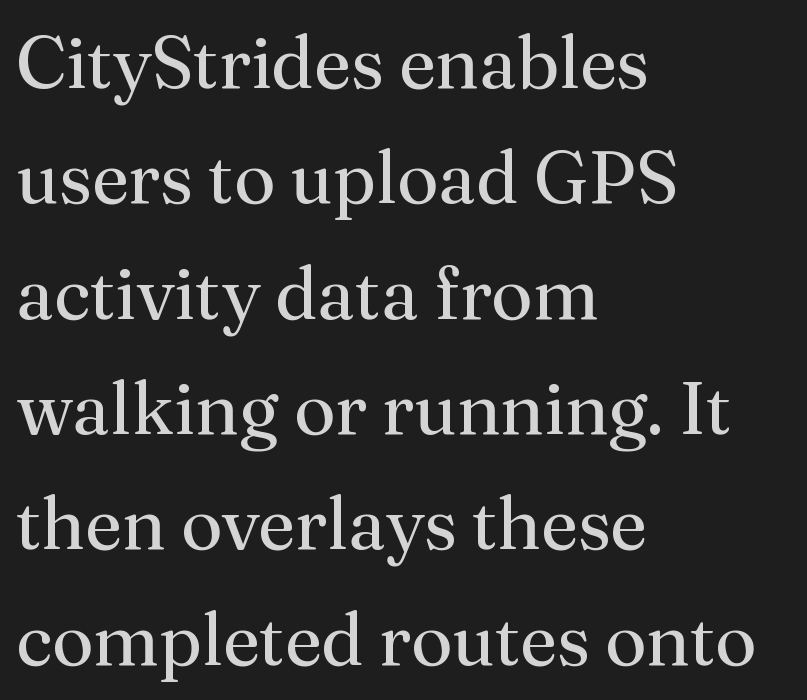
{"serif": "yes", "italic": "no", "bold": "no", "weight": "regular", "width": "normal", "stroke_contrast": "medium", "x_height": "medium", "monospaced": "no", "underline": "no", "align": "left", "line_spacing": "normal", "line_spacing_ratio": 1.58, "letter_spacing": "normal", "letter_spacing_em": 0.0, "glyph_px": 73}
